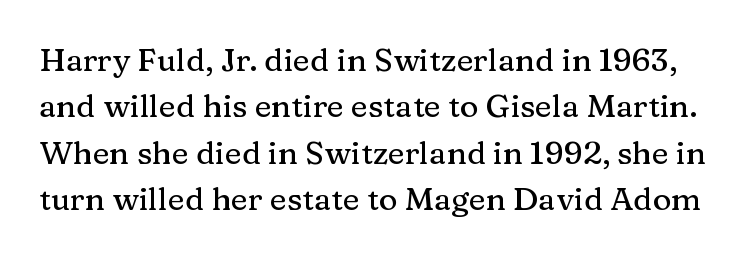
Regarding leading, the lines here are spaced in the standard way. The glyphs in this specimen are seriffed. The axis of the letterforms is exactly vertical. Nobody touched the tracking dial on this one. Proportional: the letters do not fall into vertical columns. This rendering features lettering with no underline.
